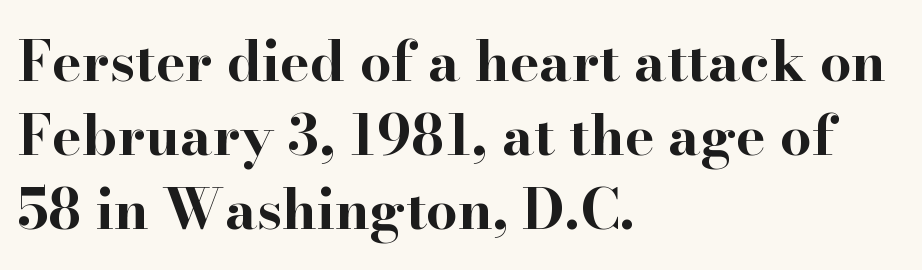
Style check: upright. Bold? Absolutely — the strokes are thick and heavy. The paragraph has a hard left edge and a soft right edge. A typesetter would call this proportional, since set widths differ per character. The space directly below the letters is spotless.
